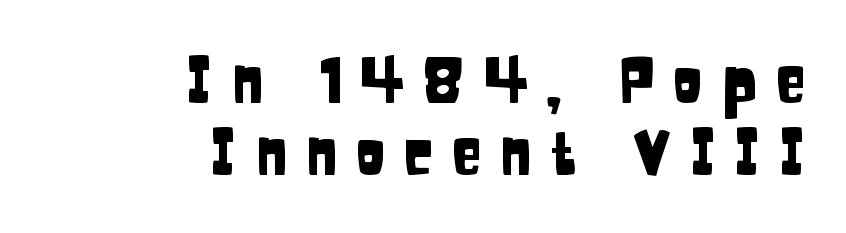
The image shows 64 px condensed sans-serif type, upright; set right-aligned, tight line spacing (1.13x), unusually wide letter spacing (+0.27 em), not underlined; low stroke contrast and a large x-height.
